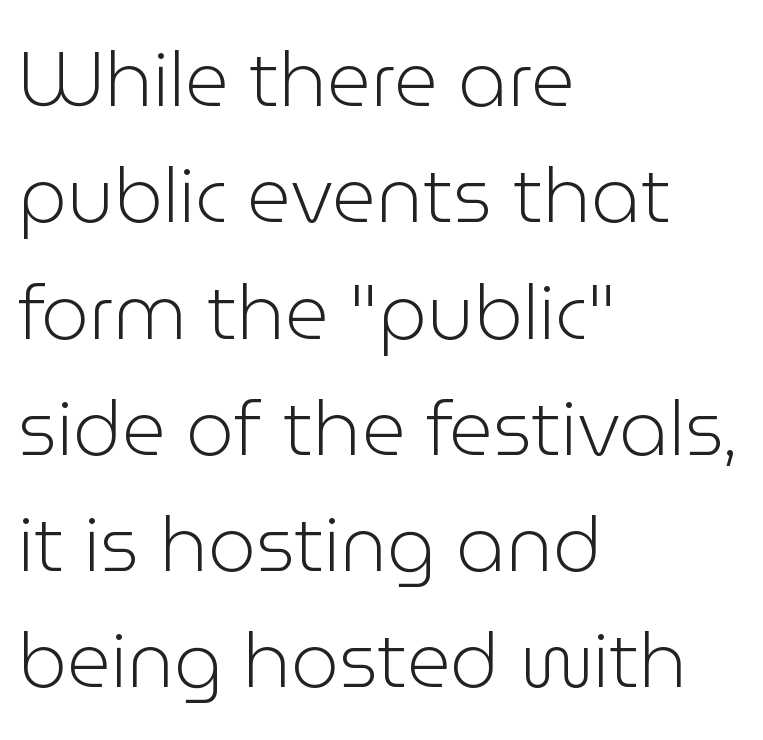
The image shows 76 px light sans-serif type, upright; set left-aligned, normal line spacing (1.53x), normal letter spacing, not underlined; low stroke contrast and a medium x-height.
